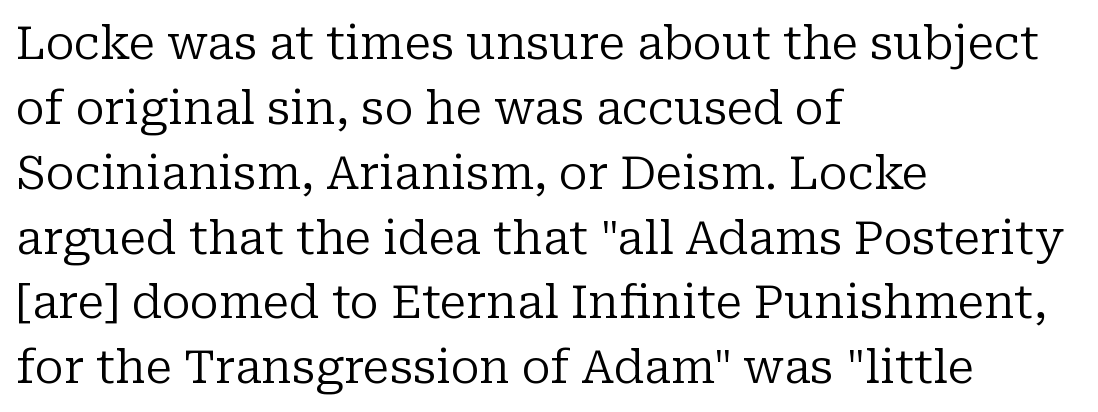
The image shows 46 px regular-weight serif type, upright; set left-aligned, normal line spacing (1.41x), normal letter spacing, not underlined; low stroke contrast and a medium x-height.
